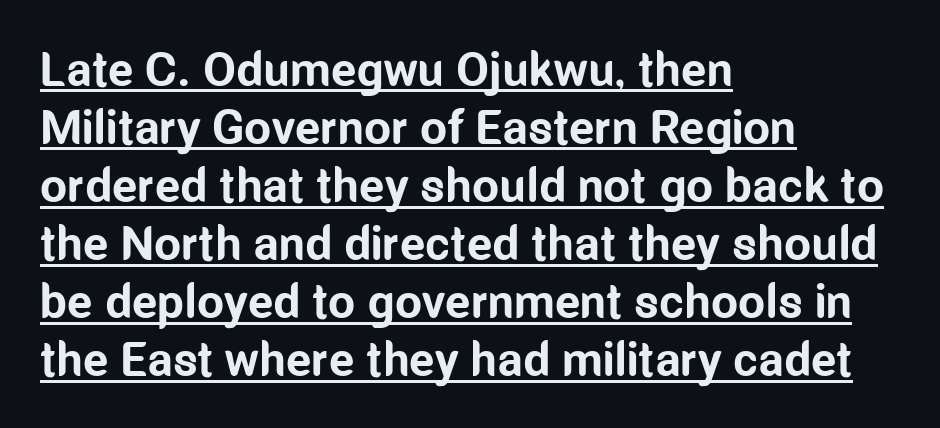
Typographically, this falls in the sans-serif category. Varying glyph widths throughout — classic text-font behaviour. The face used here is rendered with its standard letterfit. Leftover space on each line is placed entirely after the last word.
